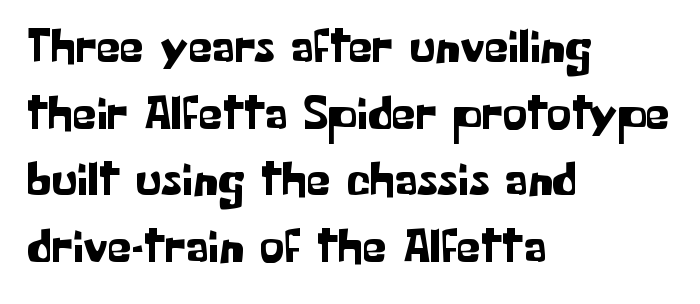
The passage is arranged the way most books set body copy — flush left. Descenders are the only things crossing below the line. Examine the stroke ends and you'll find no serifs. Characters remain perfectly vertical along every line.
